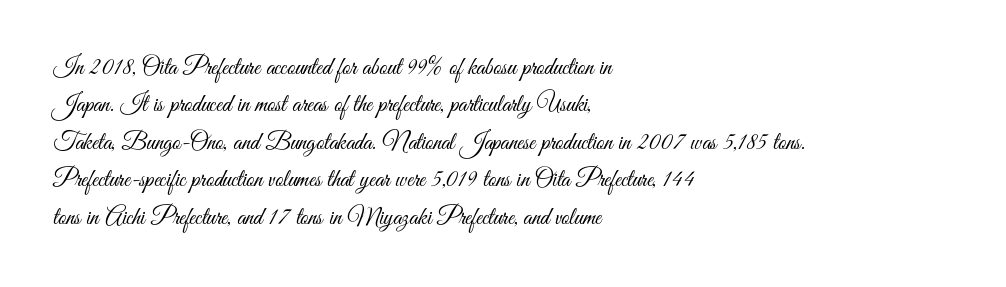
{"bold": "no", "underline": "no", "align": "left", "line_spacing": "normal", "line_spacing_ratio": 1.56, "letter_spacing": "normal", "letter_spacing_em": 0.0, "glyph_px": 24}
